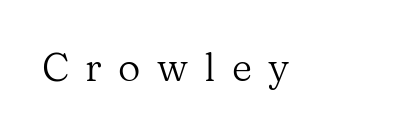
{"serif": "yes", "italic": "no", "bold": "no", "weight": "regular", "width": "normal", "stroke_contrast": "medium", "x_height": "medium", "monospaced": "no", "underline": "no", "letter_spacing": "wide", "letter_spacing_em": 0.42, "glyph_px": 39}
